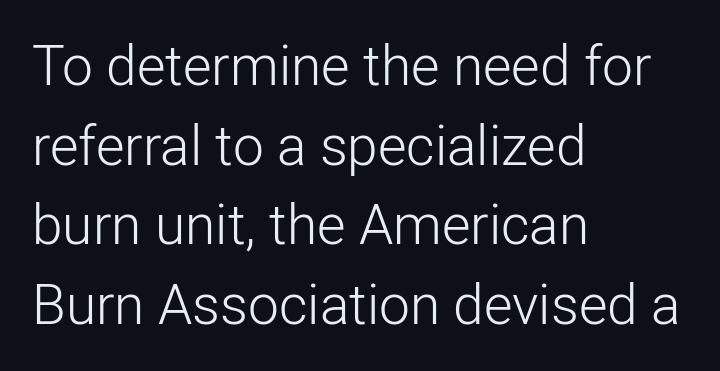
The text was rendered using a sans face with plain stroke endings. These lines are rendered in a variable-pitch font. These lines stack with their left ends in a neat column. A typesetter would call this leading conventional body-copy spacing.
